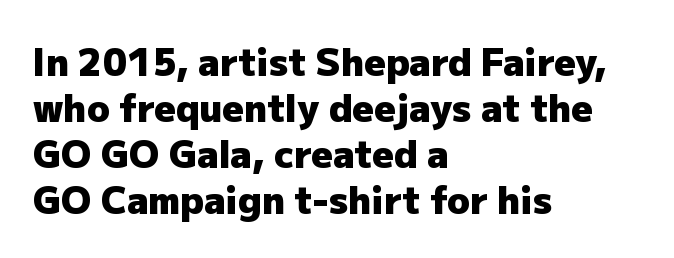
Q: Is the text bold? A: Yes.
Q: Is the text italic (slanted)? A: No, it is upright.
Q: Is the typeface a serif or a sans-serif typeface? A: Sans-serif.
Q: Is the text underlined? A: No.
Q: How is the paragraph aligned? A: Left-aligned.
Q: Is the spacing between letters normal or unusually wide? A: Normal.
Q: Width (condensed, normal, or wide)? A: Normal.
Q: Stroke contrast? A: Low.
Q: x-height? A: Medium.
Q: Monospaced? A: No.
